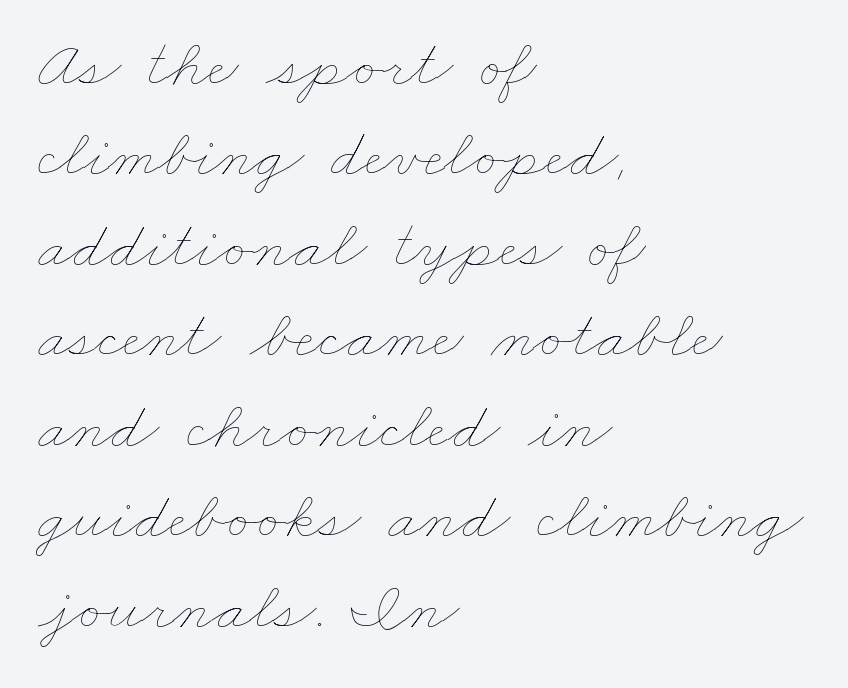
{"bold": "no", "weight": "thin", "width": "wide", "stroke_contrast": "low", "x_height": "small", "monospaced": "no", "underline": "no", "align": "left", "line_spacing": "normal", "line_spacing_ratio": 1.33, "letter_spacing": "normal", "letter_spacing_em": 0.0, "glyph_px": 68}
